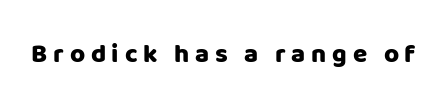
A dark, heavy texture on the line: the type is bold. The face used here is rendered with a markedly widened letterfit. Clear beneath every line of the passage. No italicization has been applied; the sample stays upright.
